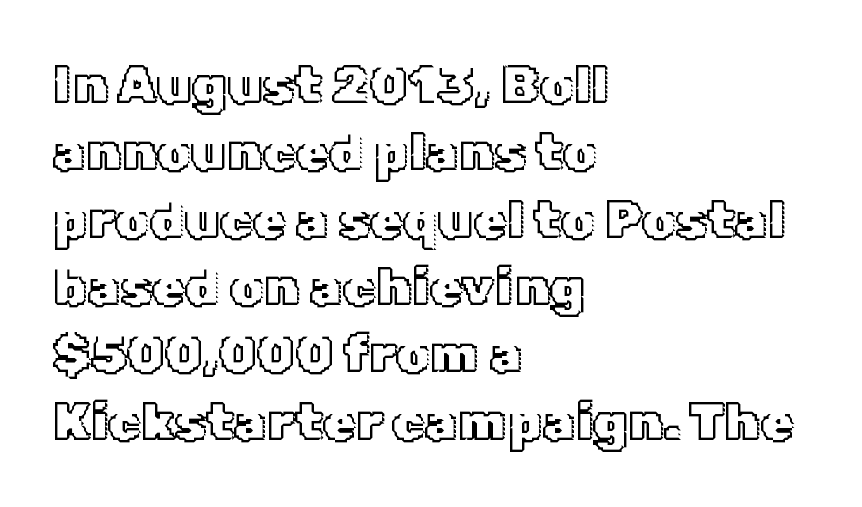
The image shows 53 px text type, upright; set left-aligned, normal line spacing (1.27x), normal letter spacing, not underlined; a medium x-height.
